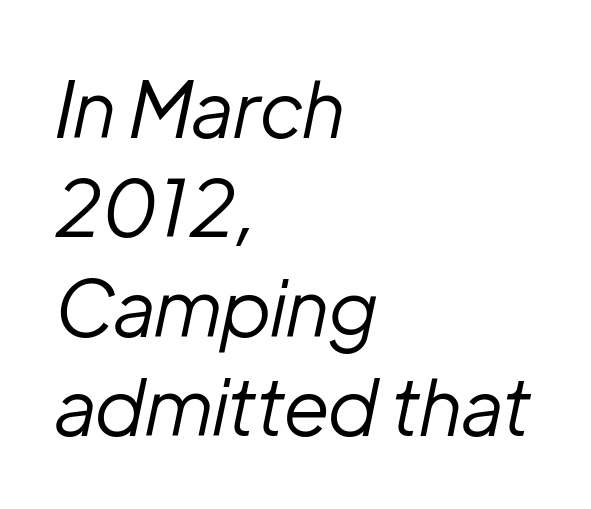
The image shows 77 px regular-weight type, italic (leaning right); set left-aligned, normal line spacing (1.29x), normal letter spacing, not underlined; low stroke contrast and a medium x-height.
